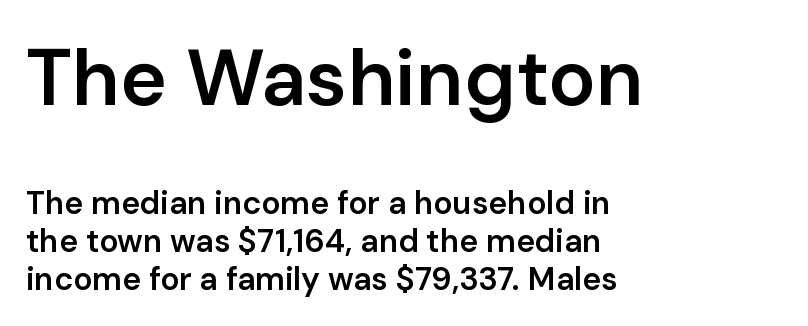
Unlike italic type, these characters show no tilt at all. The letters advance in unequal steps, a hallmark of proportional type. The characters display no serif detailing; their extremities are plain. A student would notice the top passage is typeset larger than what follows. The glyphs have the mass of a demibold cut, below bold. Notice how the passage keeps a crisp vertical edge on the left only.
